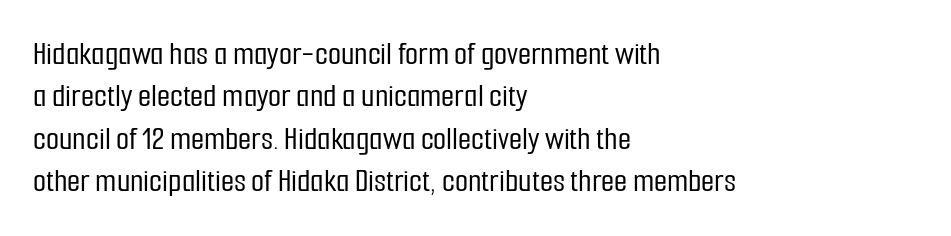
Q: Is the text italic (slanted)? A: No, it is upright.
Q: Is the typeface a serif or a sans-serif typeface? A: Sans-serif.
Q: Is the text underlined? A: No.
Q: How is the paragraph aligned? A: Left-aligned.
Q: Is the spacing between letters normal or unusually wide? A: Normal.
Q: Is the spacing between lines tight, normal or loose? A: Normal.
Q: Width (condensed, normal, or wide)? A: Condensed.
Q: Stroke contrast? A: Low.
Q: x-height? A: Medium.
Q: Monospaced? A: No.
